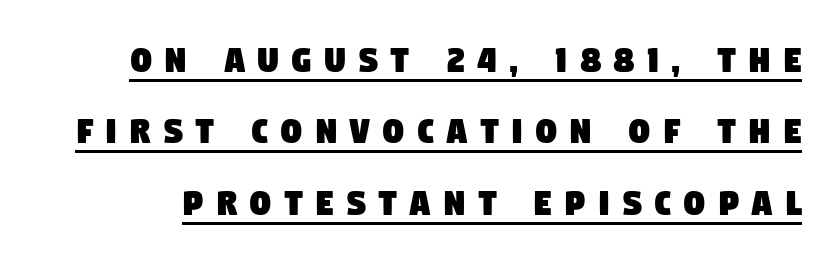
Q: Is the typeface a serif or a sans-serif typeface? A: Sans-serif.
Q: Is the text underlined? A: Yes.
Q: Is the spacing between letters normal or unusually wide? A: Unusually wide.
Q: Width (condensed, normal, or wide)? A: Condensed.
Q: Stroke contrast? A: Low.
Q: x-height? A: Large.
Q: Monospaced? A: No.
